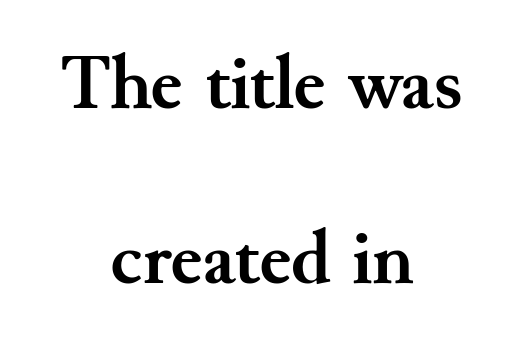
The image shows 78 px semibold serif type, upright; set centered, loose line spacing (2.25x), normal letter spacing, not underlined; medium stroke contrast and a small x-height.
